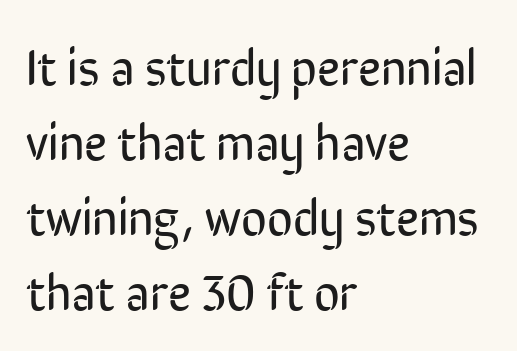
The image shows 50 px regular-weight, condensed sans-serif type, upright; set left-aligned, normal line spacing (1.5x), normal letter spacing, not underlined; low stroke contrast and a medium x-height.
